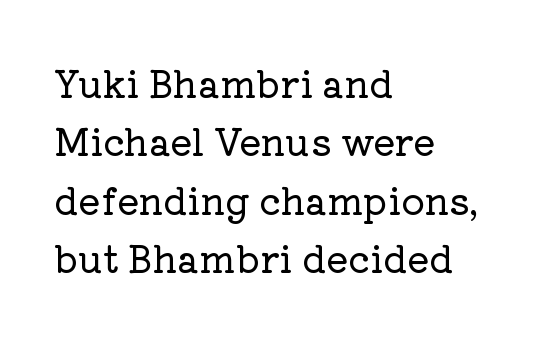
Summary of vertical rhythm: regular, with standard interline spacing. Words appear dense and cohesive because spacing is normal. These lines stack with their left ends in a neat column. Classification — serif. This is roman type, the default non-slanted kind. A clean baseline with only descenders dipping below it.
